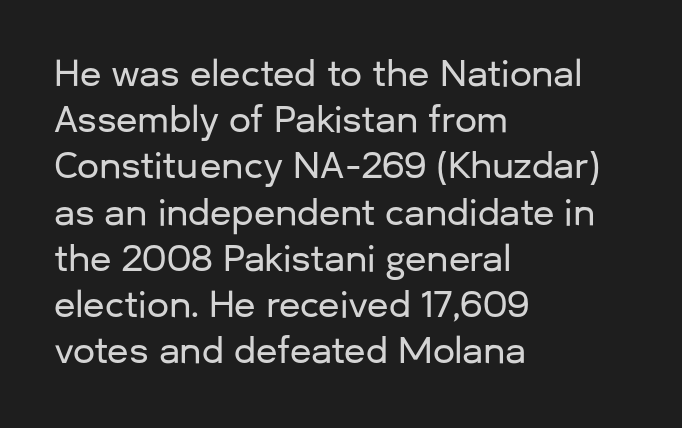
Q: Is the text italic (slanted)? A: No, it is upright.
Q: Is the typeface a serif or a sans-serif typeface? A: Sans-serif.
Q: Is the text underlined? A: No.
Q: How is the paragraph aligned? A: Left-aligned.
Q: Is the spacing between letters normal or unusually wide? A: Normal.
Q: Is the spacing between lines tight, normal or loose? A: Normal.
Q: Width (condensed, normal, or wide)? A: Normal.
Q: Stroke contrast? A: Low.
Q: x-height? A: Medium.
Q: Monospaced? A: No.
